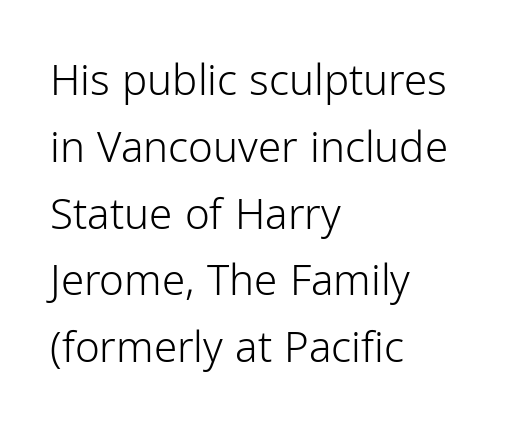
A light-to-regular cut is what we see here. Proportional: the letters do not fall into vertical columns. To sum up the face: it is a sans, with no serifs. If you measured baseline to baseline, you'd find a middling distance. Italic: no, the glyphs are upright roman. Short note: letters normally spaced.
